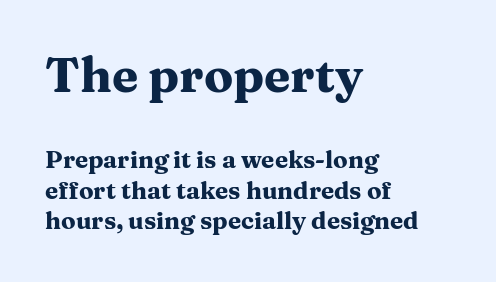
Q: Is the text bold? A: Yes.
Q: Is the text italic (slanted)? A: No, it is upright.
Q: Is the typeface a serif or a sans-serif typeface? A: Serif.
Q: Is the text underlined? A: No.
Q: How is the paragraph aligned? A: Left-aligned.
Q: Is the spacing between letters normal or unusually wide? A: Normal.
Q: Is the spacing between lines tight, normal or loose? A: Normal.
Q: Which block of text is set in a larger size, the first (top) or the second (bottom)? A: The first (top) one.
Q: Width (condensed, normal, or wide)? A: Wide.
Q: Stroke contrast? A: Medium.
Q: x-height? A: Medium.
Q: Monospaced? A: No.
